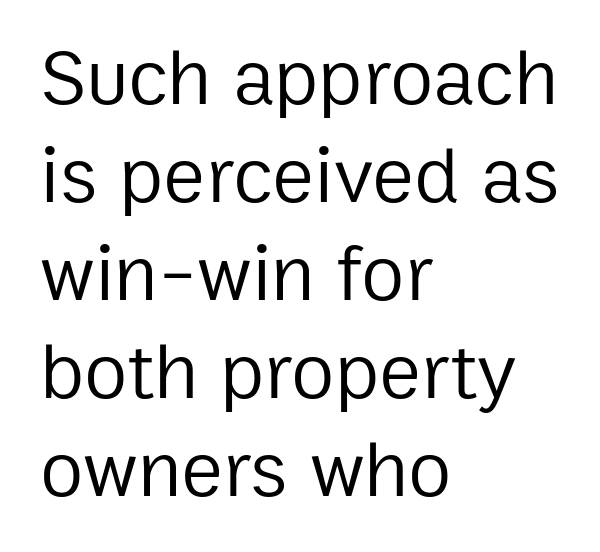
{"serif": "no", "italic": "no", "bold": "no", "weight": "regular", "width": "normal", "stroke_contrast": "low", "x_height": "medium", "monospaced": "no", "underline": "no", "align": "left", "line_spacing_ratio": 1.24, "letter_spacing": "normal", "letter_spacing_em": 0.0, "glyph_px": 79}
